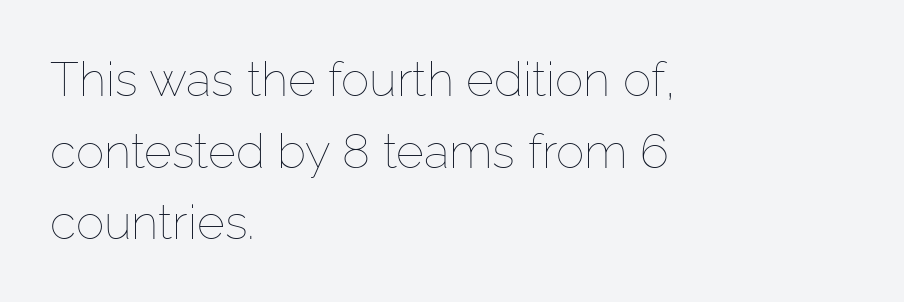
Nothing unusual about the tracking: characters are spaced as the font intends. Stem width sits at or under what a default text font uses. Italic? Not at all — the glyphs are vertical. Note the varied advance widths — an 'i' is clearly narrower than an 'm'.
